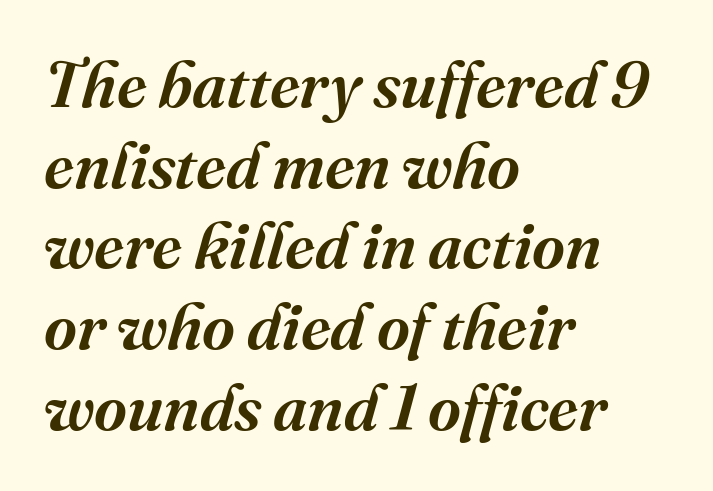
The image shows 64 px serif type, italic (leaning right); set left-aligned, normal line spacing (1.26x), normal letter spacing, not underlined; medium stroke contrast and a medium x-height.
